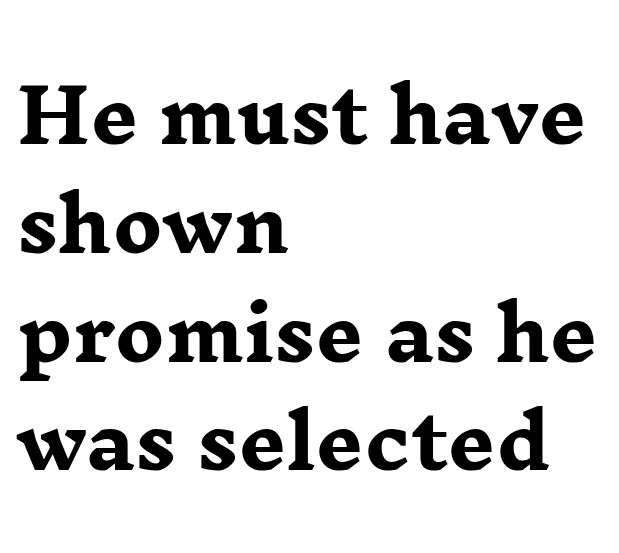
Nobody touched the tracking dial on this one. Only glyphs here, with clear space below each row. Varying glyph widths throughout — classic text-font behaviour. The compositor pushed each line to the left boundary. Regular leading.
